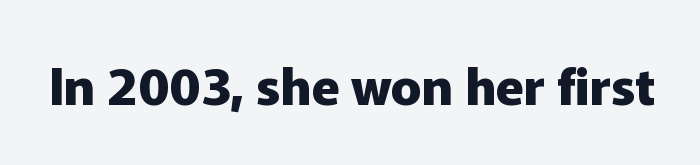
Style check: upright. Note the varied advance widths — an 'i' is clearly narrower than an 'm'. In terms of letterspacing, this is plain default setting. Has an underline been added? It has not. Is the type bold? Yes — the strokes are clearly thick and heavy. Nope, no serifs anywhere on these letters.
